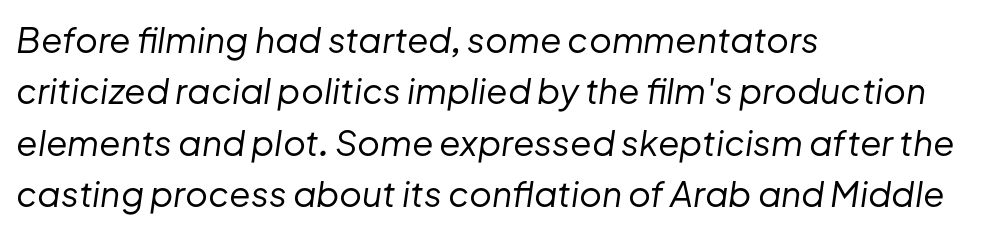
{"italic": "yes", "lean": "right", "slant_degrees": 8, "bold": "no", "weight": "regular", "width": "normal", "stroke_contrast": "low", "x_height": "medium", "monospaced": "no", "underline": "no", "align": "left", "line_spacing": "normal", "line_spacing_ratio": 1.47, "letter_spacing": "normal", "letter_spacing_em": 0.0, "glyph_px": 35}
